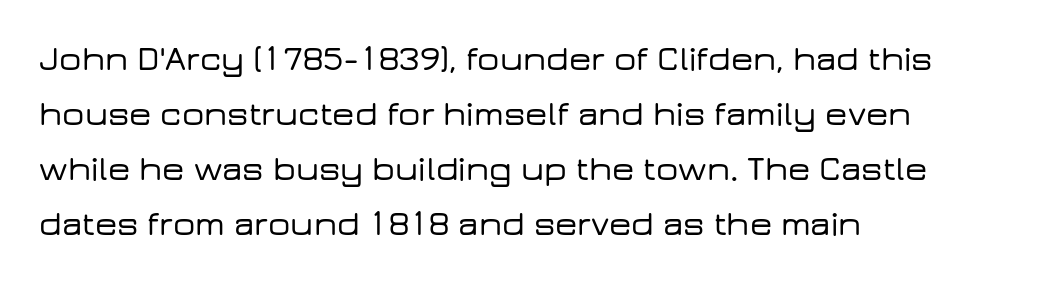
The line texture is even and compact thanks to regular tracking. The passage shown is typeset with a sans-serif family. In CSS terms this would be text-align: left. Glance below the letters and you will spot only blank space. Varying glyph widths throughout — classic text-font behaviour.
